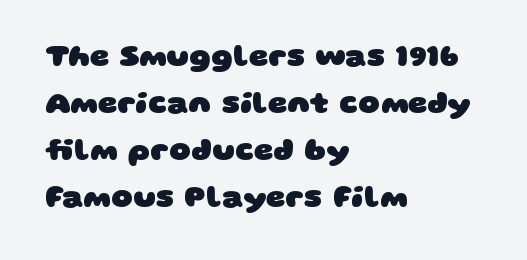
Q: Is the text bold? A: Yes.
Q: Is the typeface a serif or a sans-serif typeface? A: Sans-serif.
Q: Is the text underlined? A: No.
Q: How is the paragraph aligned? A: Left-aligned.
Q: Is the spacing between letters normal or unusually wide? A: Normal.
Q: Is the spacing between lines tight, normal or loose? A: Normal.
Q: Width (condensed, normal, or wide)? A: Wide.
Q: Stroke contrast? A: Low.
Q: x-height? A: Large.
Q: Monospaced? A: No.
